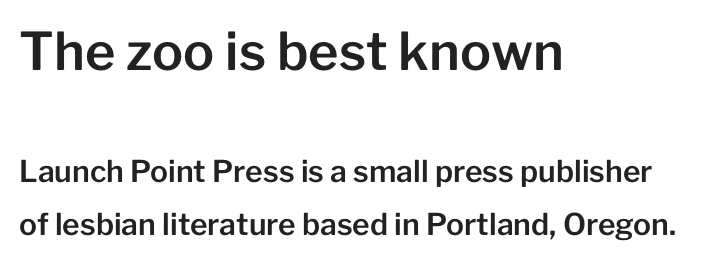
{"serif": "no", "italic": "no", "width": "normal", "stroke_contrast": "low", "x_height": "medium", "monospaced": "no", "underline": "no", "align": "left", "line_spacing_ratio": 1.77, "letter_spacing": "normal", "letter_spacing_em": 0.0, "larger_block": "first", "size_ratio": 1.73, "glyph_px": 52}
